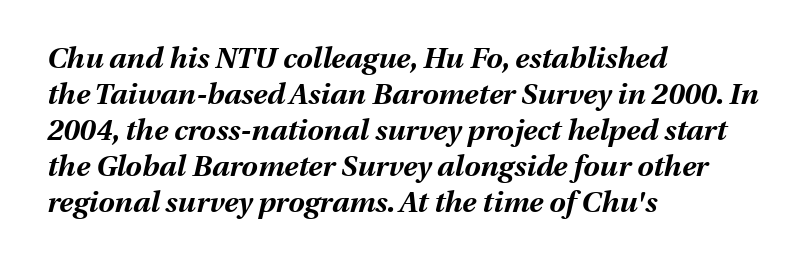
Q: Is the text bold? A: Yes.
Q: Is the text italic (slanted)? A: Yes, it leans right by about 13 degrees.
Q: Is the text underlined? A: No.
Q: How is the paragraph aligned? A: Left-aligned.
Q: Is the spacing between letters normal or unusually wide? A: Normal.
Q: Width (condensed, normal, or wide)? A: Normal.
Q: Stroke contrast? A: Medium.
Q: x-height? A: Medium.
Q: Monospaced? A: No.
